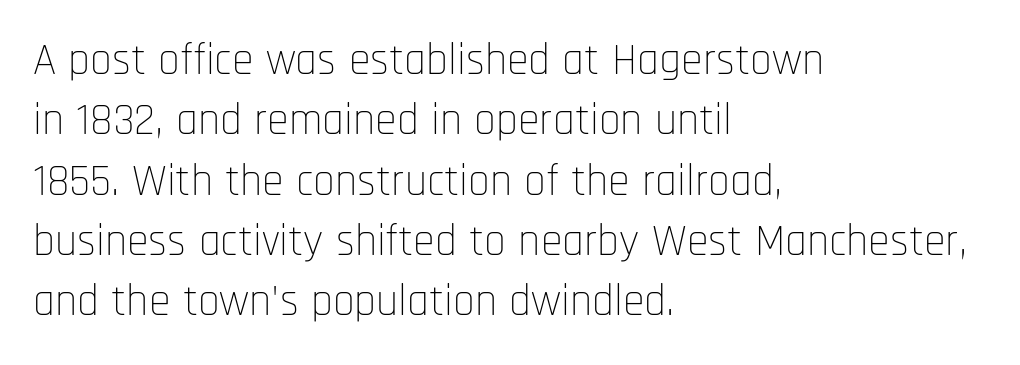
Descenders are the only things crossing below the line. The paragraph shown leans on its left margin. Note the varied advance widths — an 'i' is clearly narrower than an 'm'. Do the letters lean? They stand straight. The passage shown is typeset with a sans-serif family. The letterforms sit shoulder to shoulder at normal distance.
